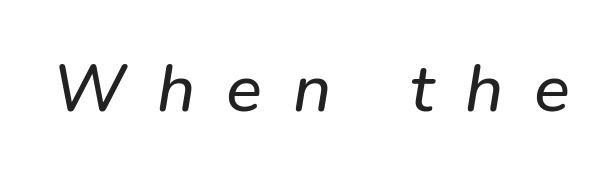
{"serif": "no", "width": "normal", "stroke_contrast": "low", "x_height": "medium", "monospaced": "no", "underline": "no", "letter_spacing": "wide", "letter_spacing_em": 0.46, "glyph_px": 67}
